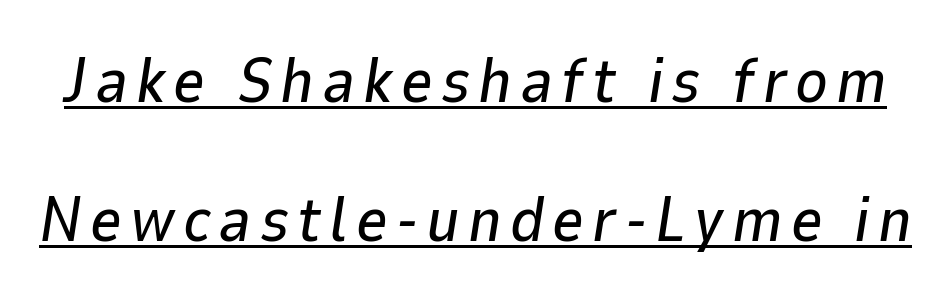
The image shows 62 px text type, italic (leaning right); set loose line spacing (2.24x), underlined; low stroke contrast and a medium x-height.
